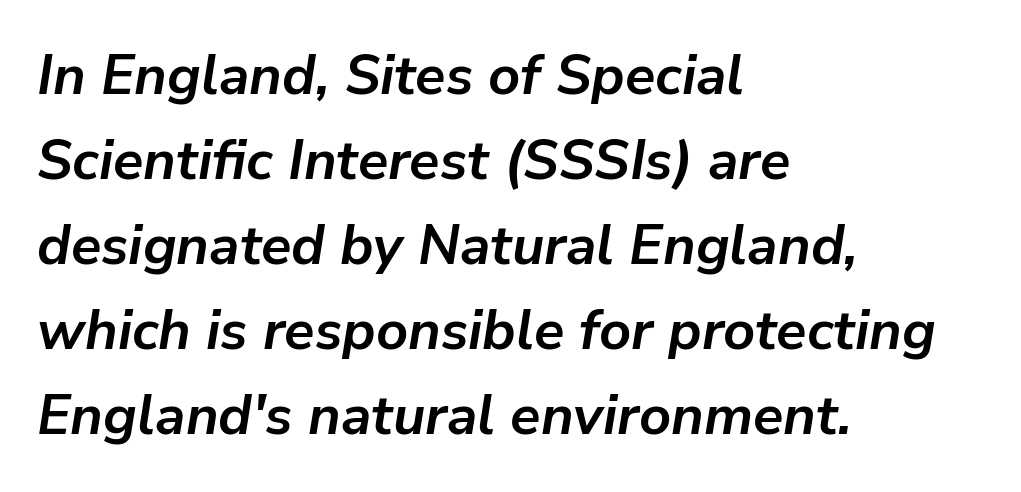
The image shows 56 px semibold type, italic (leaning right); set left-aligned, normal line spacing (1.52x), normal letter spacing, not underlined; low stroke contrast and a medium x-height.
